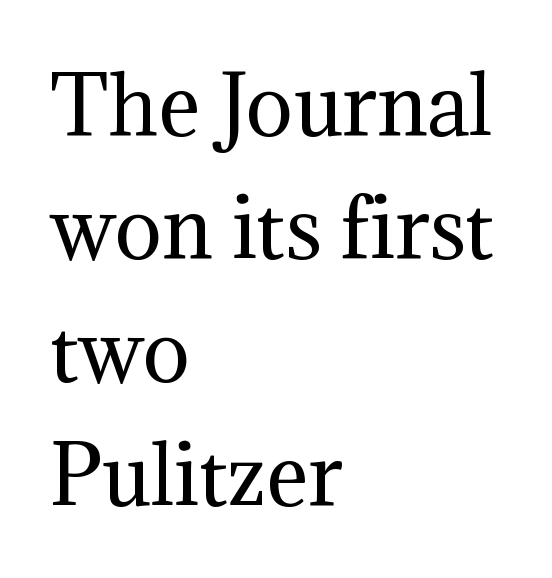
If you drew a line through each stem, it would be perfectly vertical. Regarding serifs, this sample has them. Each row of text sits above clean, open space. Compared with a centered layout, this one pins lines to the left instead. Weight: not bold — regular or lighter.
